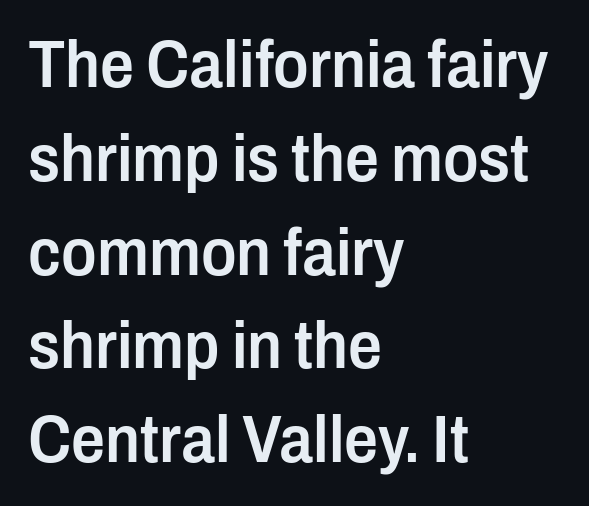
Notice how descenders clear the ascenders below comfortably — that's standard leading. The lines are quadded left. Is the letter spacing exaggerated? No — it looks like the ordinary default. The type family on display is of the sans-serif kind. The space directly below the letters is spotless.
